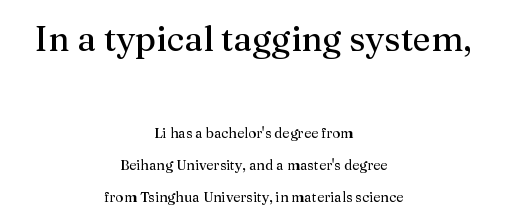
Q: Is the text bold? A: No.
Q: Is the text italic (slanted)? A: No, it is upright.
Q: Is the typeface a serif or a sans-serif typeface? A: Serif.
Q: Is the text underlined? A: No.
Q: How is the paragraph aligned? A: Centered.
Q: Is the spacing between letters normal or unusually wide? A: Normal.
Q: Is the spacing between lines tight, normal or loose? A: Loose.
Q: Which block of text is set in a larger size, the first (top) or the second (bottom)? A: The first (top) one.
Q: Width (condensed, normal, or wide)? A: Normal.
Q: Stroke contrast? A: Medium.
Q: x-height? A: Medium.
Q: Monospaced? A: No.
